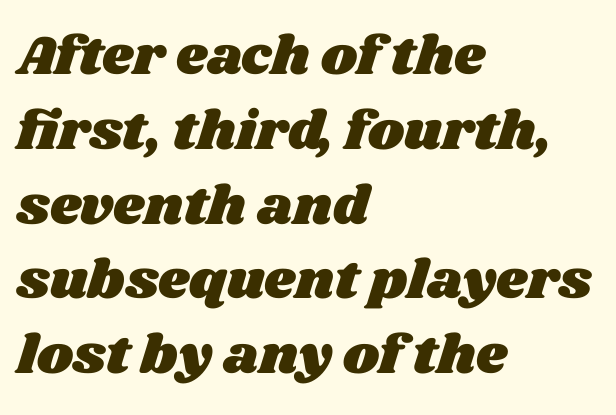
Nothing unusual about the tracking: characters are spaced as the font intends. The paragraph has a hard left edge and a soft right edge. Underline: absent. The designer left line spacing at the default.
